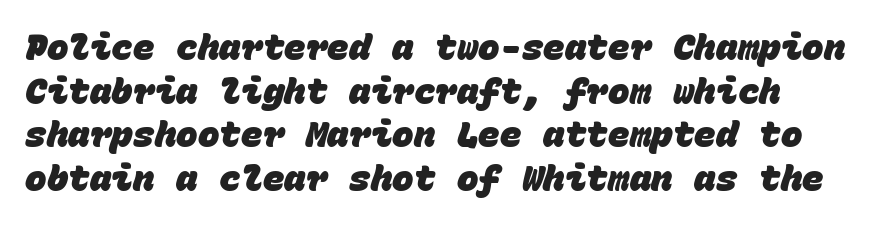
Q: Is the text bold? A: Yes.
Q: Is the typeface a serif or a sans-serif typeface? A: Sans-serif.
Q: Is the text underlined? A: No.
Q: Is the spacing between letters normal or unusually wide? A: Normal.
Q: Width (condensed, normal, or wide)? A: Normal.
Q: Stroke contrast? A: Low.
Q: x-height? A: Large.
Q: Monospaced? A: Yes.
